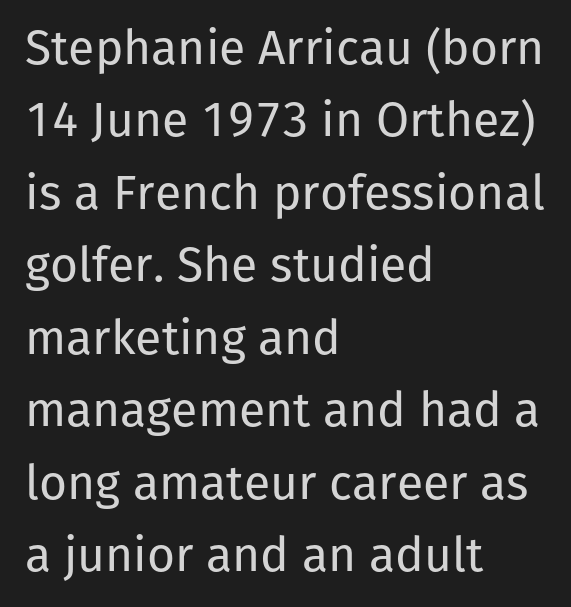
Stroke mass is kept to a normal reading level or below. This is the regular roman posture of the typeface. Leading: standard. Caption: standard tracking, unaltered. A classic flush-left, rag-right setting is used for this passage.
